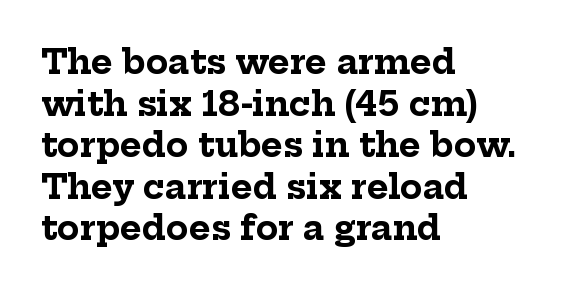
Do the characters align in a grid? No, the font is proportional. In terms of letterspacing, this is plain default setting. Regular leading. Bare-footed words on every line.
